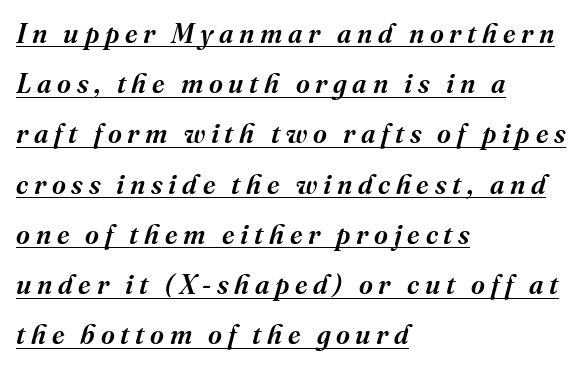
Q: Is the text italic (slanted)? A: Yes, it leans right by about 16 degrees.
Q: Is the text underlined? A: Yes.
Q: How is the paragraph aligned? A: Left-aligned.
Q: Is the spacing between letters normal or unusually wide? A: Unusually wide.
